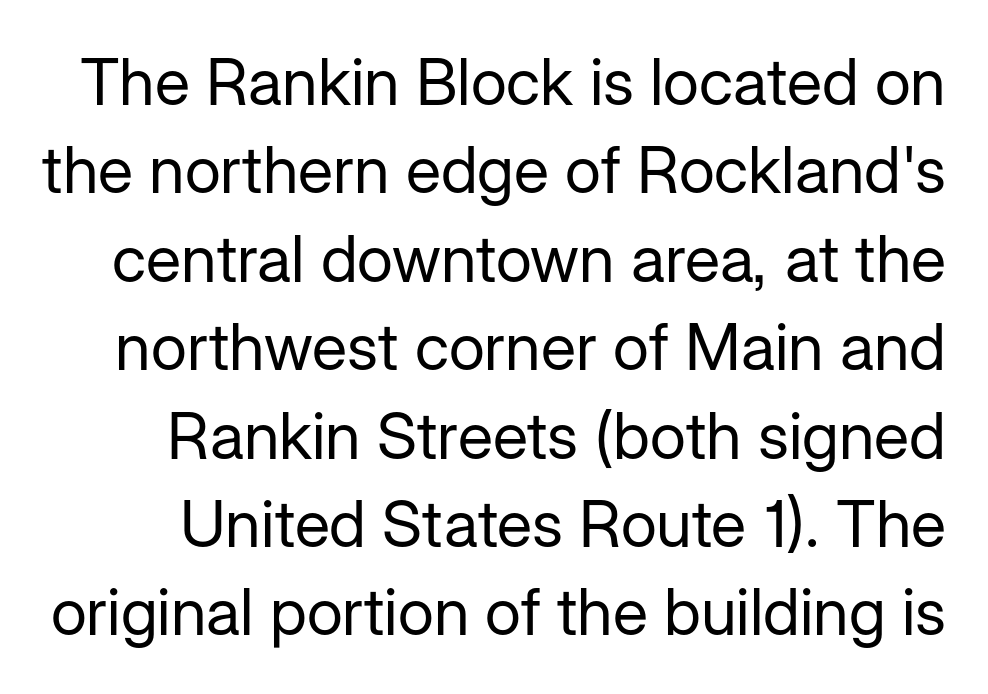
The image shows 65 px regular-weight sans-serif type, upright; set normal line spacing (1.36x), normal letter spacing, not underlined; low stroke contrast and a medium x-height.
